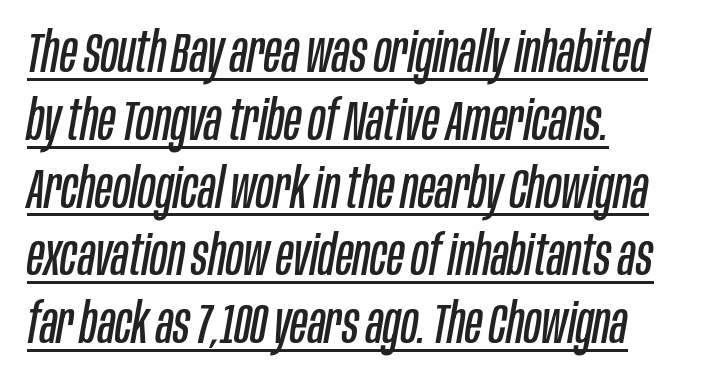
The typeface has the unassuming heft of standard copy or less. Looks like regular typesetting: each glyph gets only the width it needs. In CSS terms this would be text-align: left. Italic: yes, the glyphs are oblique.
